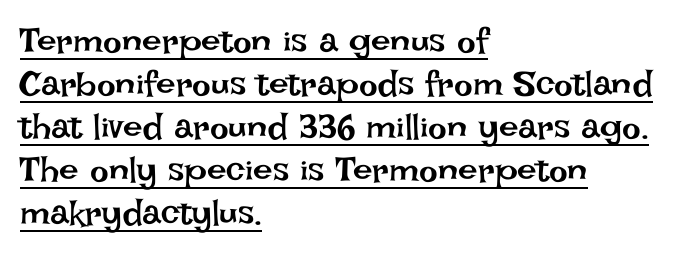
Decoration check: the copy is underlined. These lines were composed using upright roman letters. Is this a fixed-width face? No — the glyphs have proportional, varying widths. One-word summary of the alignment: left.
